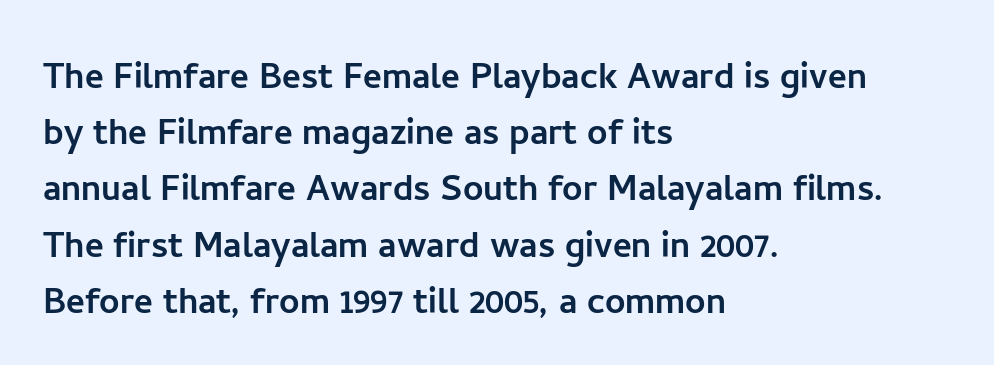
Q: Is the text italic (slanted)? A: No, it is upright.
Q: Is the typeface a serif or a sans-serif typeface? A: Sans-serif.
Q: Is the text underlined? A: No.
Q: How is the paragraph aligned? A: Left-aligned.
Q: Is the spacing between letters normal or unusually wide? A: Normal.
Q: Is the spacing between lines tight, normal or loose? A: Normal.
Q: Width (condensed, normal, or wide)? A: Normal.
Q: Stroke contrast? A: Low.
Q: x-height? A: Medium.
Q: Monospaced? A: No.
